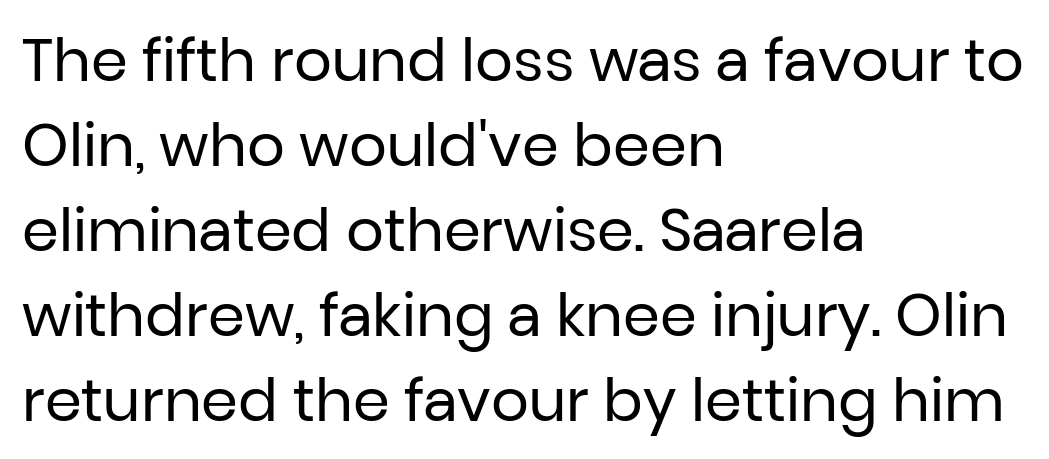
{"serif": "no", "italic": "no", "bold": "no", "weight": "regular", "width": "normal", "stroke_contrast": "low", "x_height": "medium", "monospaced": "no", "underline": "no", "align": "left", "line_spacing": "normal", "line_spacing_ratio": 1.44, "letter_spacing": "normal", "letter_spacing_em": 0.0, "glyph_px": 59}
